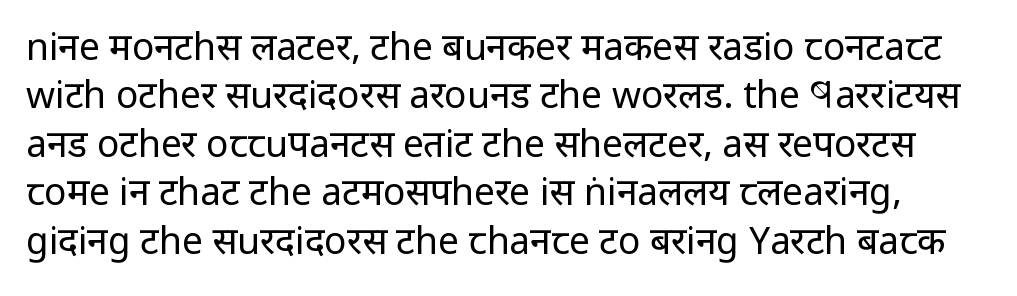
The image shows 37 px regular-weight, condensed sans-serif type, upright; set normal line spacing (1.31x), normal letter spacing, not underlined; low stroke contrast and a large x-height.
